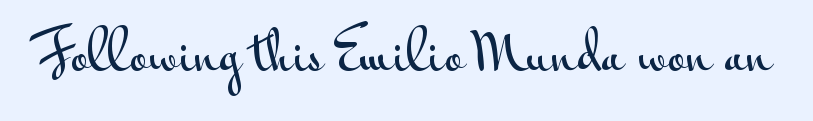
Q: Is the text italic (slanted)? A: Yes.
Q: Is the typeface a serif or a sans-serif typeface? A: Sans-serif.
Q: Is the text underlined? A: No.
Q: Is the spacing between letters normal or unusually wide? A: Normal.
Q: Width (condensed, normal, or wide)? A: Wide.
Q: Stroke contrast? A: Medium.
Q: x-height? A: Small.
Q: Monospaced? A: No.
